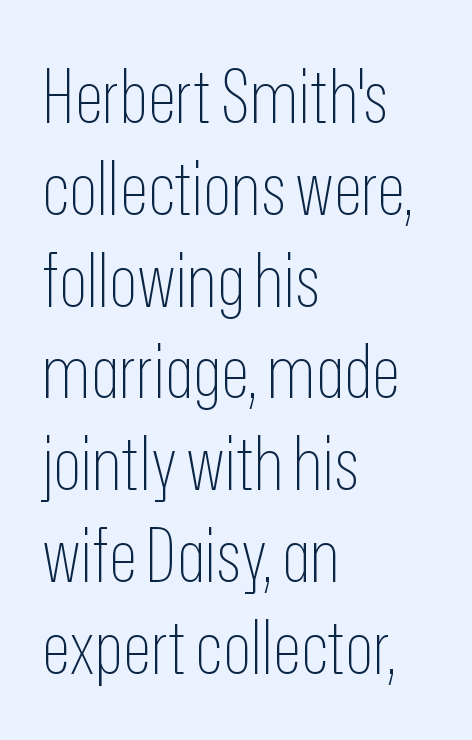
{"serif": "no", "italic": "no", "bold": "no", "weight": "thin", "width": "condensed", "stroke_contrast": "low", "x_height": "medium", "monospaced": "no", "underline": "no", "align": "left", "line_spacing_ratio": 1.24, "letter_spacing": "normal", "letter_spacing_em": 0.0, "glyph_px": 74}
